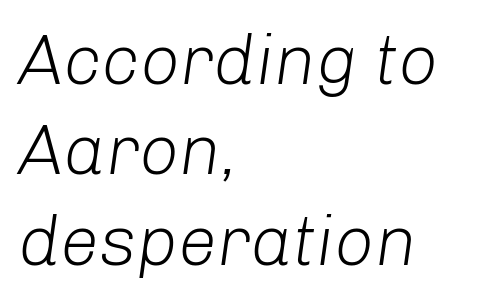
Q: Is the text bold? A: No.
Q: Is the text italic (slanted)? A: Yes, it leans right by about 8 degrees.
Q: Is the text underlined? A: No.
Q: How is the paragraph aligned? A: Left-aligned.
Q: Is the spacing between letters normal or unusually wide? A: Normal.
Q: Is the spacing between lines tight, normal or loose? A: Normal.
Q: Width (condensed, normal, or wide)? A: Normal.
Q: Stroke contrast? A: Low.
Q: x-height? A: Medium.
Q: Monospaced? A: No.
